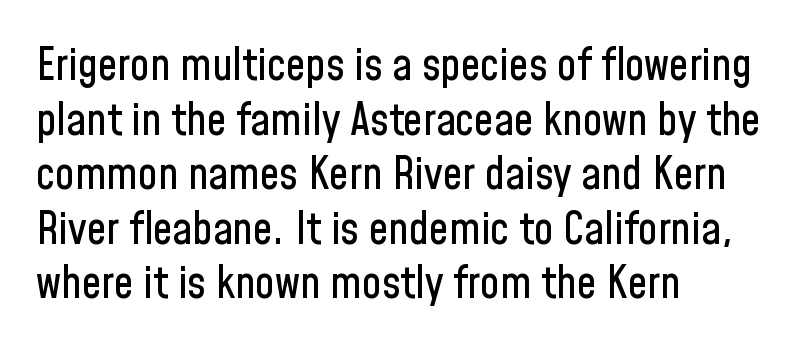
{"serif": "no", "italic": "no", "width": "condensed", "stroke_contrast": "low", "x_height": "medium", "monospaced": "no", "underline": "no", "align": "left", "line_spacing_ratio": 1.24, "letter_spacing": "normal", "letter_spacing_em": 0.0, "glyph_px": 44}
